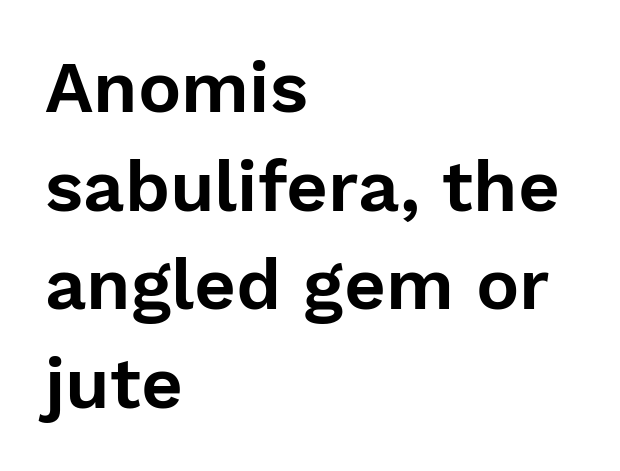
{"serif": "no", "italic": "no", "width": "normal", "stroke_contrast": "low", "x_height": "medium", "monospaced": "no", "underline": "no", "align": "left", "line_spacing": "normal", "line_spacing_ratio": 1.37, "letter_spacing": "normal", "letter_spacing_em": 0.0, "glyph_px": 72}
